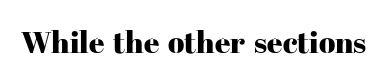
The image shows 30 px serif type, upright; set normal letter spacing, not underlined; high stroke contrast and a medium x-height.
